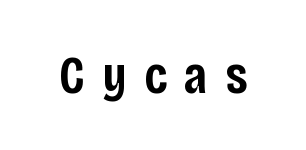
Unmarked baselines from the first word to the last. A somewhat darkened texture: the type is semibold rather than bold. Font category for this specimen: sans-serif. Every stem runs plumb, perpendicular to the baseline. Character widths vary here, with narrow letters taking less room than wide ones.
